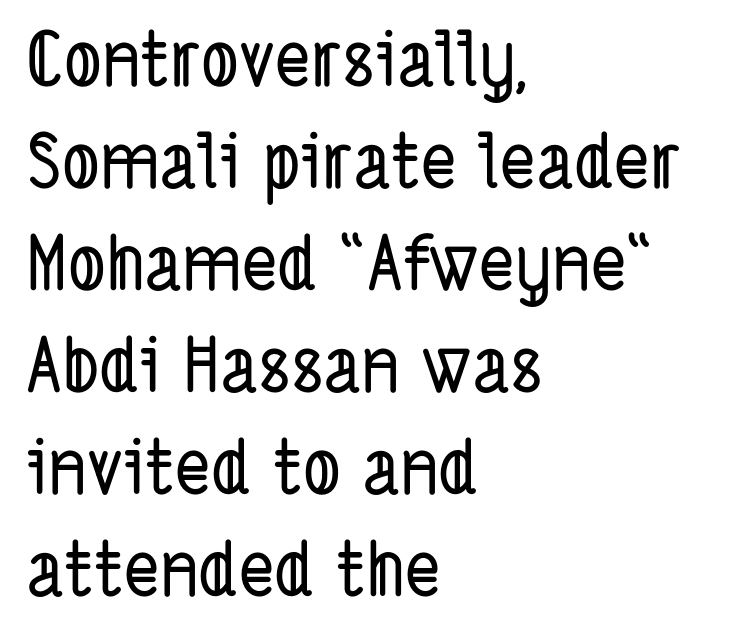
This block has exactly the height ordinary leading produces. In CSS terms this would be text-align: left. Each letter's strokes conclude bluntly, with no projecting serifs. This sample has the flowing, uneven cadence of proportional lettering.
